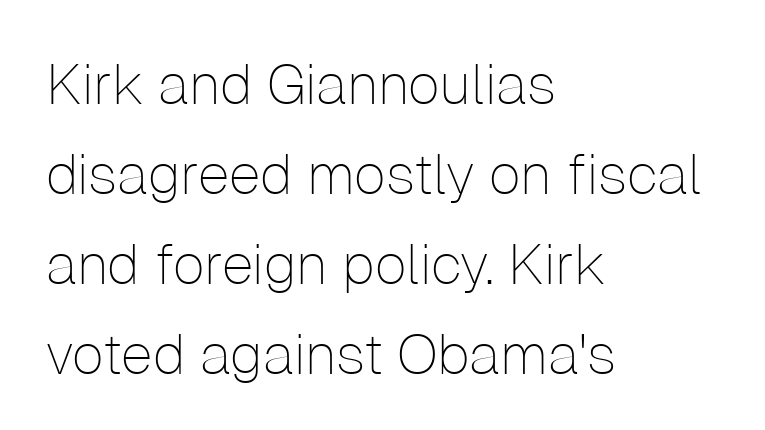
{"serif": "no", "italic": "no", "bold": "no", "weight": "thin", "width": "normal", "stroke_contrast": "low", "x_height": "medium", "monospaced": "no", "underline": "no", "align": "left", "line_spacing": "normal", "line_spacing_ratio": 1.58, "letter_spacing": "normal", "letter_spacing_em": 0.0, "glyph_px": 57}
